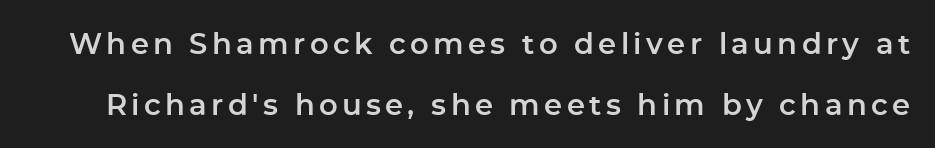
The image shows 29 px sans-serif type, upright; set loose line spacing (2.12x), not underlined; low stroke contrast and a medium x-height.
